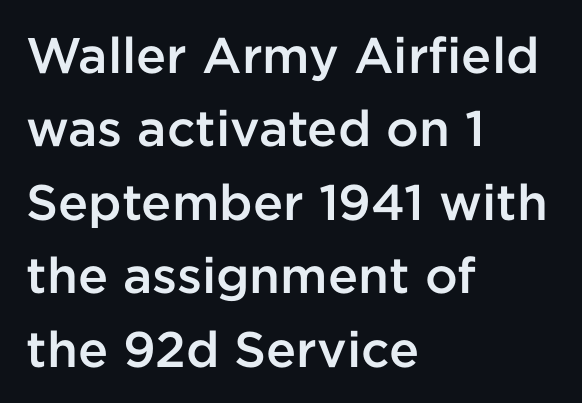
Q: Is the text bold? A: Semi-bold.
Q: Is the text italic (slanted)? A: No, it is upright.
Q: Is the typeface a serif or a sans-serif typeface? A: Sans-serif.
Q: Is the text underlined? A: No.
Q: How is the paragraph aligned? A: Left-aligned.
Q: Is the spacing between letters normal or unusually wide? A: Normal.
Q: Is the spacing between lines tight, normal or loose? A: Normal.
Q: Width (condensed, normal, or wide)? A: Normal.
Q: Stroke contrast? A: Low.
Q: x-height? A: Medium.
Q: Monospaced? A: No.
